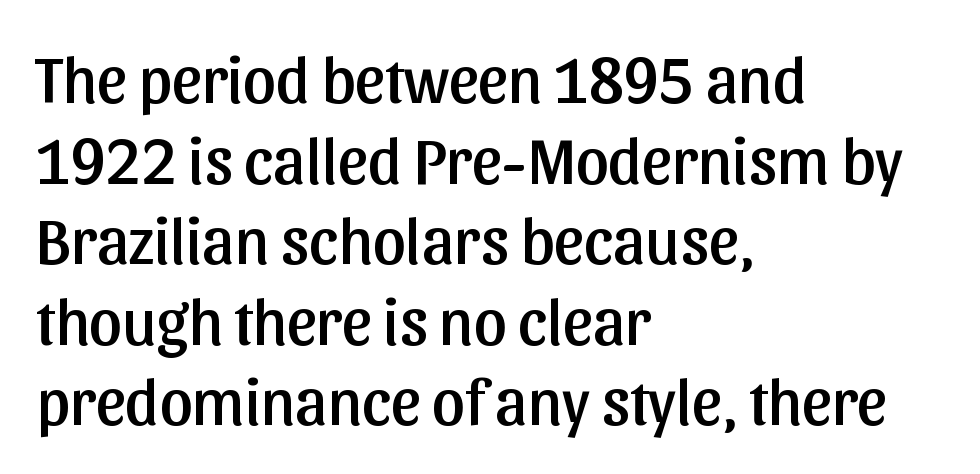
Stroke terminals: plain, sans-serif. Upright lettering throughout. The area under the type is left untouched. Do the characters align in a grid? No, the font is proportional. The ragged edge is on the right, which tells us the setting is flush left.
